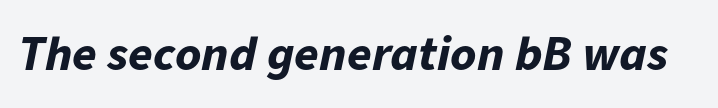
The image shows 50 px bold type, italic (leaning right); set normal letter spacing, not underlined; low stroke contrast and a medium x-height.
